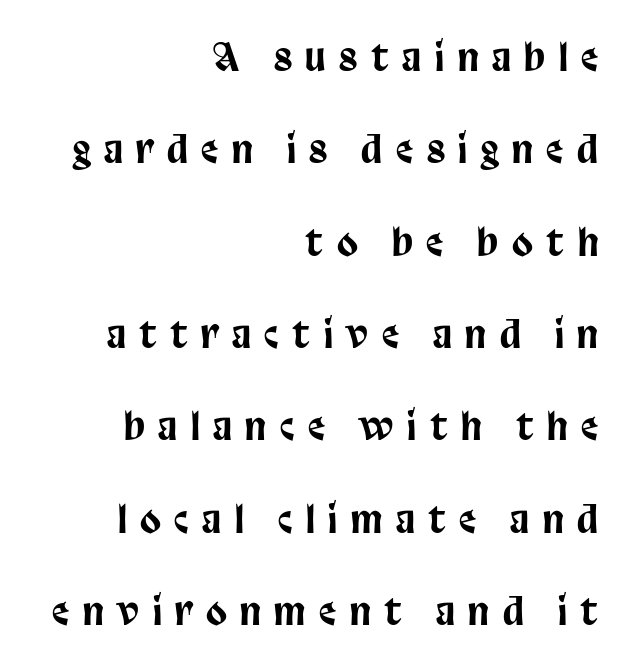
The image shows 38 px condensed sans-serif type, upright; set right-aligned, loose line spacing (2.43x), unusually wide letter spacing (+0.36 em), not underlined; low stroke contrast and a large x-height.
